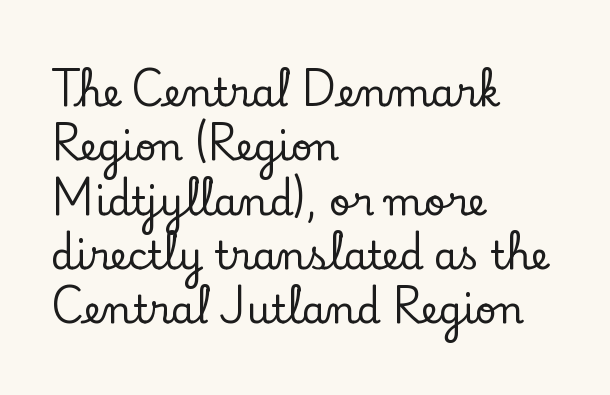
{"italic": "no", "width": "normal", "stroke_contrast": "low", "x_height": "small", "monospaced": "no", "underline": "no", "align": "left", "line_spacing": "normal", "line_spacing_ratio": 1.43, "letter_spacing": "normal", "letter_spacing_em": 0.0, "glyph_px": 38}
